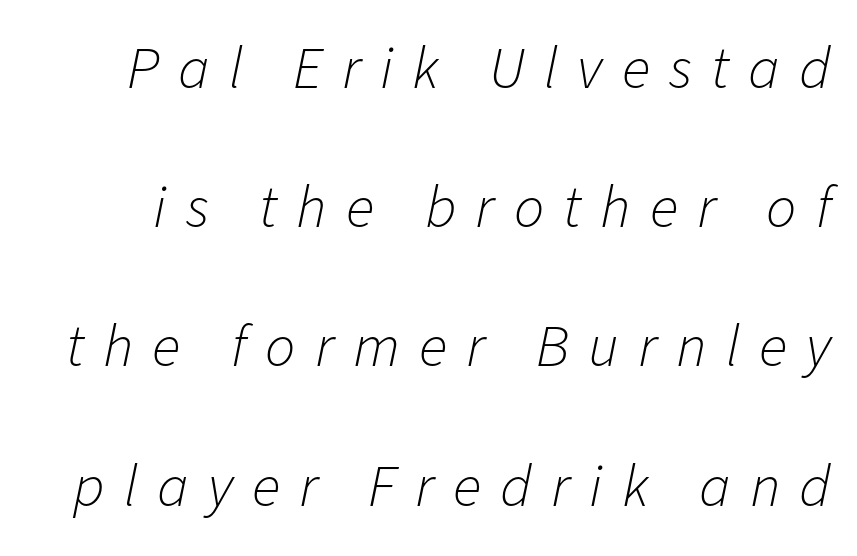
No extra ink here — the face is not bold. Letters rest on an invisible, unmarked baseline. Every character sits at an angle, as italics do. Varying glyph widths throughout — classic text-font behaviour. The gaps between neighbouring characters are conspicuously large. The block of text is sparse from top to bottom, with ample space between rows.
